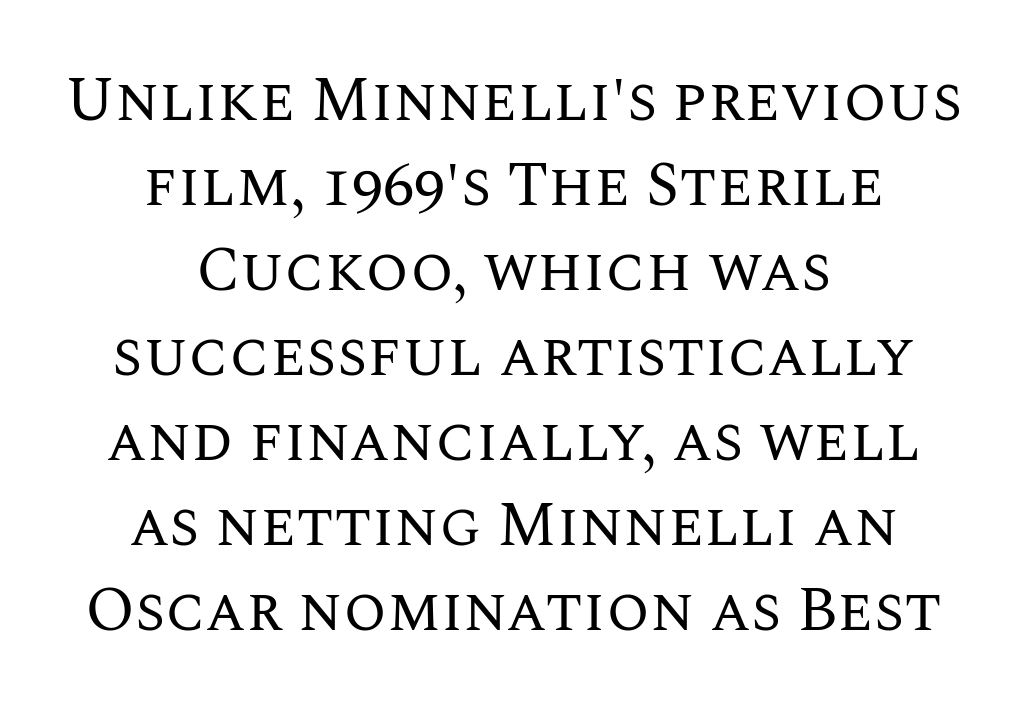
{"italic": "no", "bold": "no", "weight": "regular", "width": "normal", "stroke_contrast": "medium", "x_height": "large", "monospaced": "no", "underline": "no", "align": "center", "line_spacing": "normal", "line_spacing_ratio": 1.37, "letter_spacing": "normal", "letter_spacing_em": 0.0, "glyph_px": 62}
